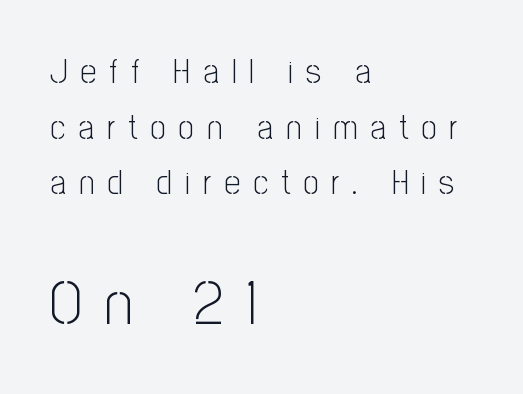
The image shows 61 px light, condensed sans-serif type, upright; set left-aligned, normal line spacing (1.59x), unusually wide letter spacing (+0.37 em), not underlined; the second (bottom) block is 1.74x larger; low stroke contrast and a medium x-height.
